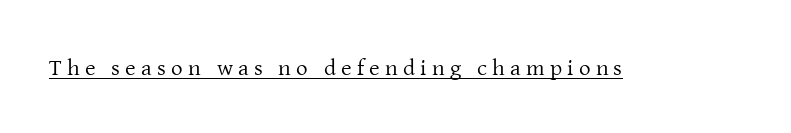
This sample carries an underscore along the baseline area. The rendering inserts visible extra space after every character. Does the lettering tilt? It doesn't — this is upright. Each stroke keeps to a modest, everyday thickness or less.
